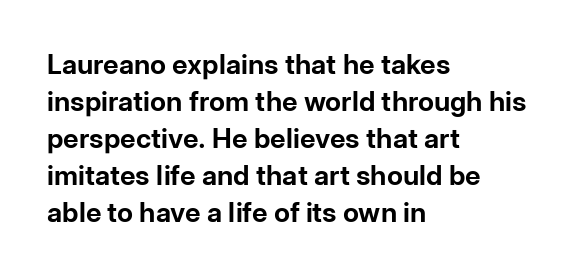
{"italic": "no", "bold": "yes", "underline": "no", "align": "left", "line_spacing": "normal", "line_spacing_ratio": 1.37, "letter_spacing": "normal", "letter_spacing_em": 0.0, "glyph_px": 27}
